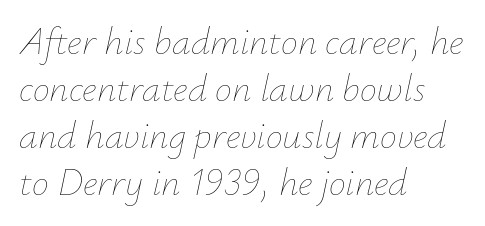
{"italic": "yes", "lean": "right", "slant_degrees": 12, "bold": "no", "weight": "thin", "width": "normal", "stroke_contrast": "low", "x_height": "small", "monospaced": "no", "underline": "no", "align": "left", "line_spacing_ratio": 1.24, "letter_spacing": "normal", "letter_spacing_em": 0.0, "glyph_px": 38}
